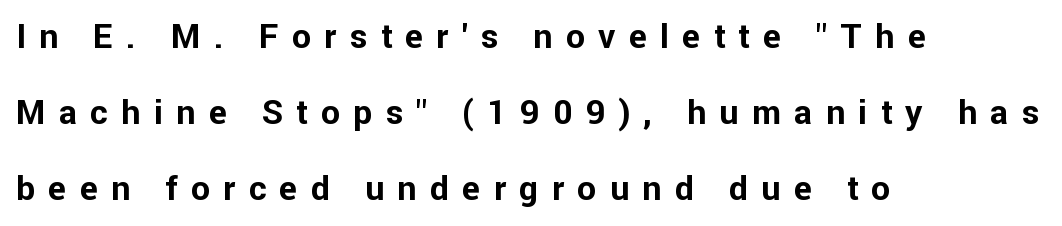
The sample has been set heavy, in full bold. Here the designer chose a conventional face with non-uniform glyph widths. Type style note: lacks serifs. Honestly, the rows look like they've been pulled way apart. These lines stack with their left ends in a neat column. This sample uses an upright cut, with every glyph sitting square on the baseline.
